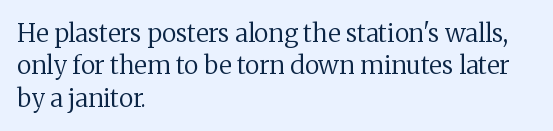
The words here are not underlined. Whoever set this chose a conventional vertical rhythm. Honestly, the letter spacing is just normal — you wouldn't notice it. Tall strokes in this sample are plumb rather than angled. Compared with a centered layout, this one pins lines to the left instead. The weight tops out at a normal text grade.
